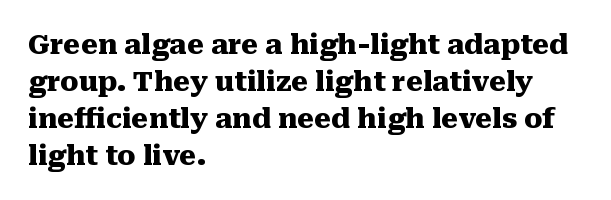
Every character sits straight up, as roman type does. Words appear dense and cohesive because spacing is normal. On the weight axis this lands at bold, roughly 700. In terms of leading, this rendering sits right in the middle.
